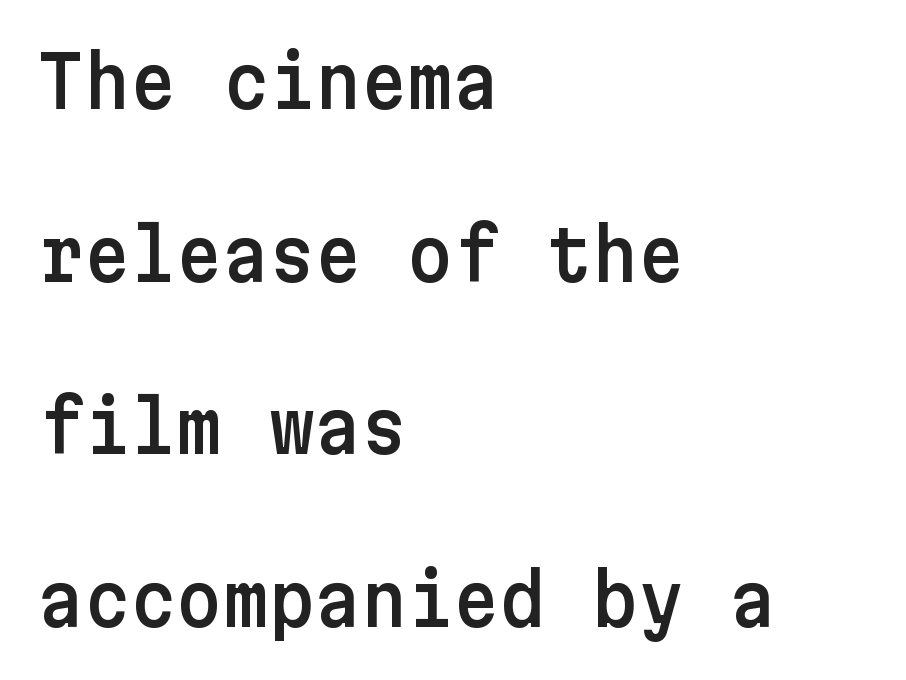
The image shows 71 px sans-serif type, upright; set left-aligned, loose line spacing (2.43x), normal letter spacing, not underlined; low stroke contrast and a medium x-height.
